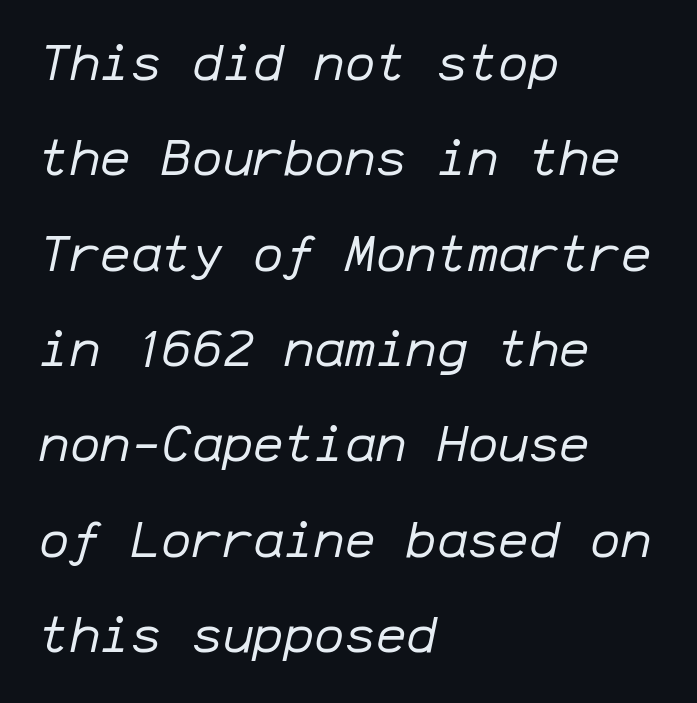
The image shows 51 px regular-weight type, italic (leaning right), monospaced; set left-aligned, line spacing 1.87x, normal letter spacing, not underlined; low stroke contrast and a medium x-height.
